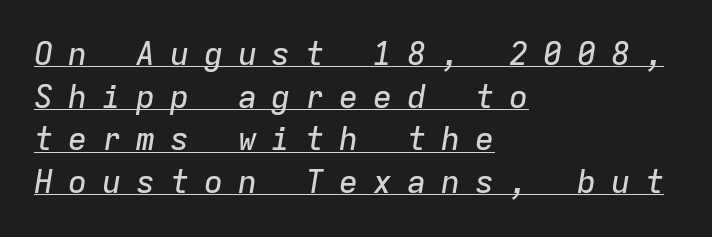
Q: Is the text italic (slanted)? A: Yes, it leans right by about 9 degrees.
Q: Is the text underlined? A: Yes.
Q: How is the paragraph aligned? A: Left-aligned.
Q: Is the spacing between letters normal or unusually wide? A: Unusually wide.
Q: Is the spacing between lines tight, normal or loose? A: Normal.
Q: Width (condensed, normal, or wide)? A: Normal.
Q: Stroke contrast? A: Low.
Q: x-height? A: Medium.
Q: Monospaced? A: Yes.
